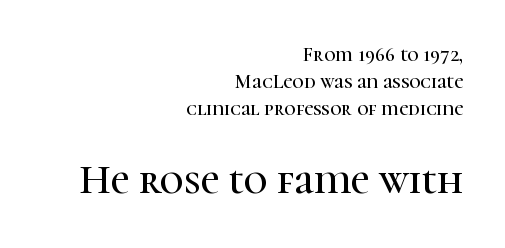
{"serif": "yes", "italic": "no", "width": "normal", "stroke_contrast": "high", "x_height": "medium", "monospaced": "no", "underline": "no", "align": "right", "line_spacing": "normal", "line_spacing_ratio": 1.34, "letter_spacing": "normal", "letter_spacing_em": 0.0, "larger_block": "second", "size_ratio": 2.05, "glyph_px": 41}
